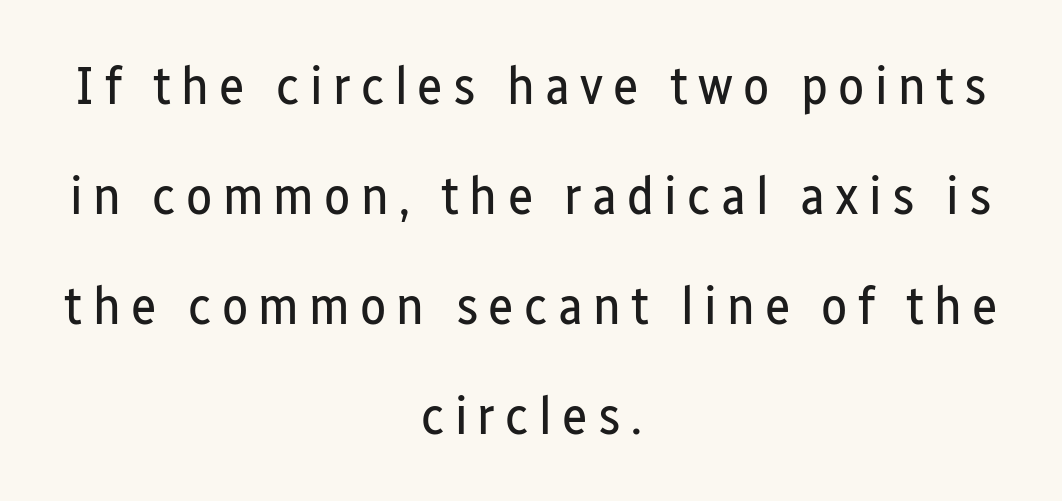
Q: Is the text bold? A: No.
Q: Is the text italic (slanted)? A: No, it is upright.
Q: Is the typeface a serif or a sans-serif typeface? A: Sans-serif.
Q: Is the text underlined? A: No.
Q: How is the paragraph aligned? A: Centered.
Q: Is the spacing between lines tight, normal or loose? A: Loose.
Q: Width (condensed, normal, or wide)? A: Condensed.
Q: Stroke contrast? A: Low.
Q: x-height? A: Medium.
Q: Monospaced? A: No.
